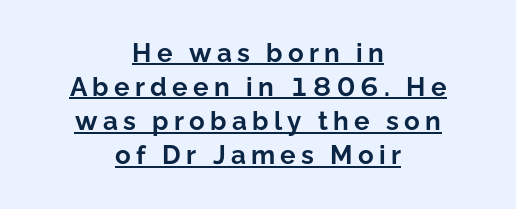
Q: Is the text bold? A: Yes.
Q: Is the text italic (slanted)? A: No, it is upright.
Q: Is the text underlined? A: Yes.
Q: How is the paragraph aligned? A: Centered.
Q: Is the spacing between letters normal or unusually wide? A: Unusually wide.
Q: Is the spacing between lines tight, normal or loose? A: Normal.
